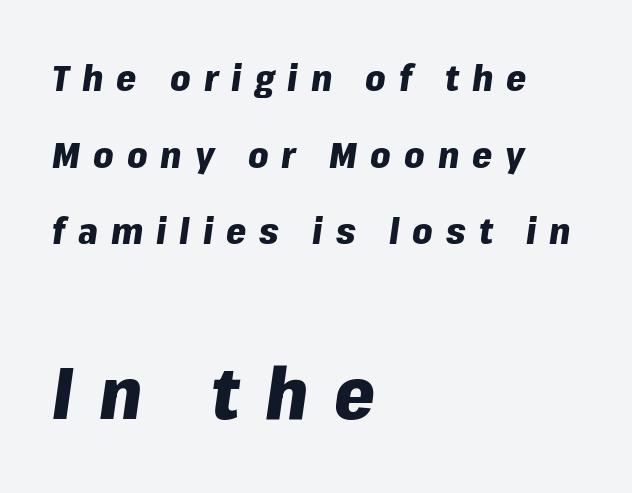
{"italic": "yes", "lean": "right", "slant_degrees": 8, "bold": "yes", "weight": "heavy", "width": "normal", "stroke_contrast": "low", "x_height": "medium", "monospaced": "no", "underline": "no", "align": "left", "line_spacing": "loose", "line_spacing_ratio": 2.13, "letter_spacing": "wide", "letter_spacing_em": 0.36, "larger_block": "second", "size_ratio": 2.03, "glyph_px": 73}
